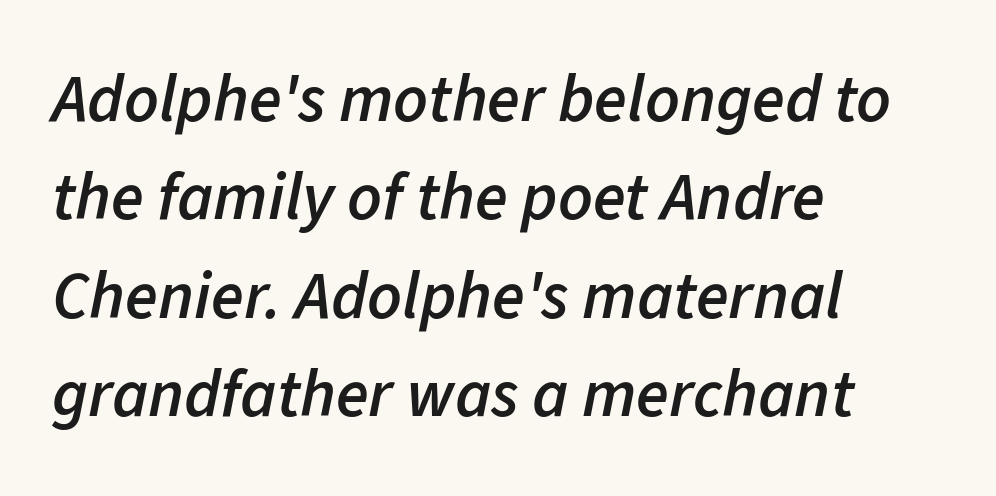
Q: Is the text bold? A: Semi-bold.
Q: Is the text italic (slanted)? A: Yes, it leans right by about 11 degrees.
Q: Is the text underlined? A: No.
Q: How is the paragraph aligned? A: Left-aligned.
Q: Is the spacing between letters normal or unusually wide? A: Normal.
Q: Is the spacing between lines tight, normal or loose? A: Normal.
Q: Width (condensed, normal, or wide)? A: Normal.
Q: Stroke contrast? A: Low.
Q: x-height? A: Medium.
Q: Monospaced? A: No.
